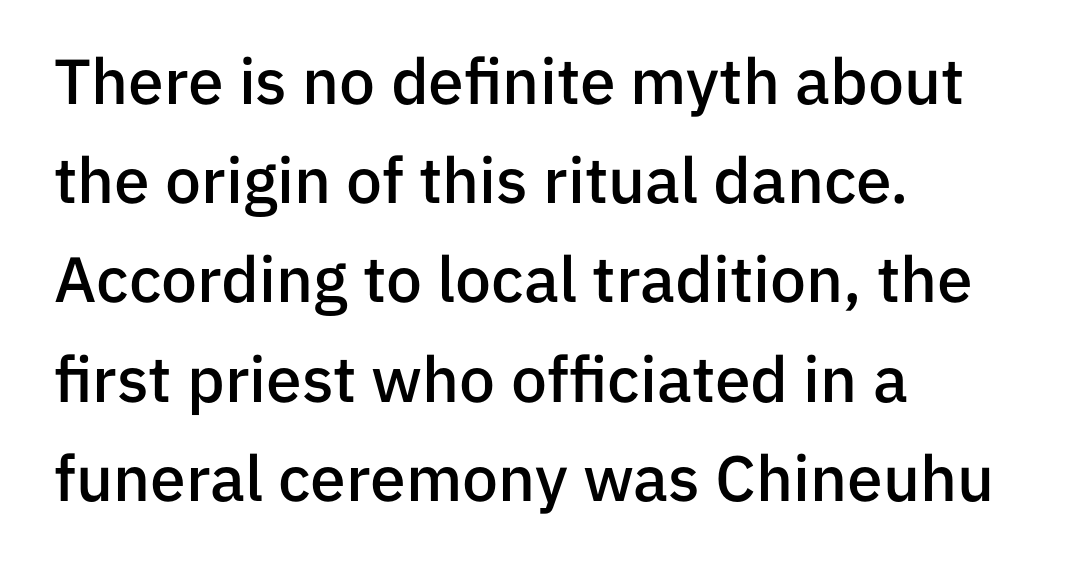
Q: Is the text bold? A: Semi-bold.
Q: Is the text italic (slanted)? A: No, it is upright.
Q: Is the typeface a serif or a sans-serif typeface? A: Sans-serif.
Q: Is the text underlined? A: No.
Q: How is the paragraph aligned? A: Left-aligned.
Q: Is the spacing between letters normal or unusually wide? A: Normal.
Q: Is the spacing between lines tight, normal or loose? A: Normal.
Q: Width (condensed, normal, or wide)? A: Normal.
Q: Stroke contrast? A: Low.
Q: x-height? A: Medium.
Q: Monospaced? A: No.
